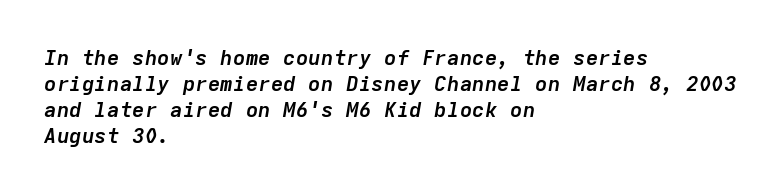
Q: Is the text bold? A: Yes.
Q: Is the text italic (slanted)? A: Yes, it leans right by about 9 degrees.
Q: Is the text underlined? A: No.
Q: How is the paragraph aligned? A: Left-aligned.
Q: Is the spacing between letters normal or unusually wide? A: Normal.
